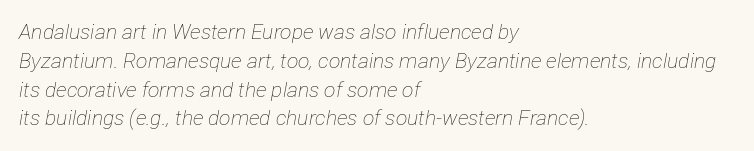
Q: Is the text bold? A: No.
Q: Is the text italic (slanted)? A: Yes, it leans right by about 12 degrees.
Q: Is the text underlined? A: No.
Q: How is the paragraph aligned? A: Left-aligned.
Q: Is the spacing between letters normal or unusually wide? A: Normal.
Q: Is the spacing between lines tight, normal or loose? A: Normal.
